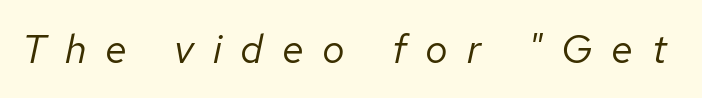
{"italic": "yes", "lean": "right", "slant_degrees": 12, "bold": "no", "weight": "regular", "width": "normal", "stroke_contrast": "low", "x_height": "medium", "monospaced": "no", "underline": "no", "letter_spacing": "wide", "letter_spacing_em": 0.47, "glyph_px": 40}
